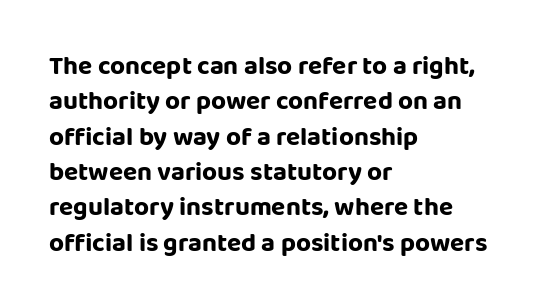
Q: Is the text italic (slanted)? A: No, it is upright.
Q: Is the text underlined? A: No.
Q: How is the paragraph aligned? A: Left-aligned.
Q: Is the spacing between letters normal or unusually wide? A: Normal.
Q: Is the spacing between lines tight, normal or loose? A: Normal.
